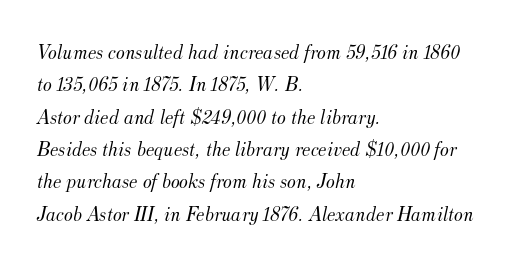
{"italic": "yes", "lean": "right", "slant_degrees": 12, "bold": "no", "underline": "no", "align": "left", "line_spacing": "normal", "line_spacing_ratio": 1.54, "letter_spacing": "normal", "letter_spacing_em": 0.0, "glyph_px": 21}
